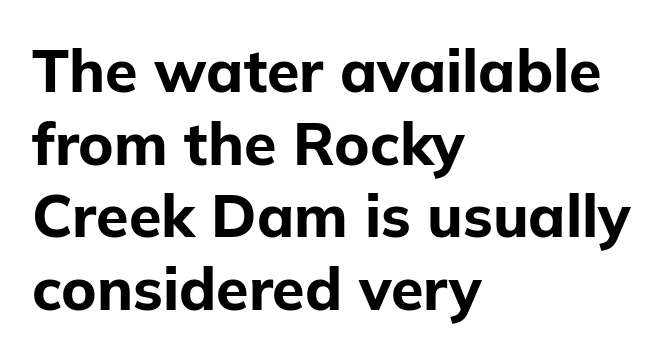
Q: Is the text bold? A: Yes.
Q: Is the text italic (slanted)? A: No, it is upright.
Q: Is the typeface a serif or a sans-serif typeface? A: Sans-serif.
Q: Is the text underlined? A: No.
Q: How is the paragraph aligned? A: Left-aligned.
Q: Is the spacing between letters normal or unusually wide? A: Normal.
Q: Width (condensed, normal, or wide)? A: Normal.
Q: Stroke contrast? A: Low.
Q: x-height? A: Medium.
Q: Monospaced? A: No.
